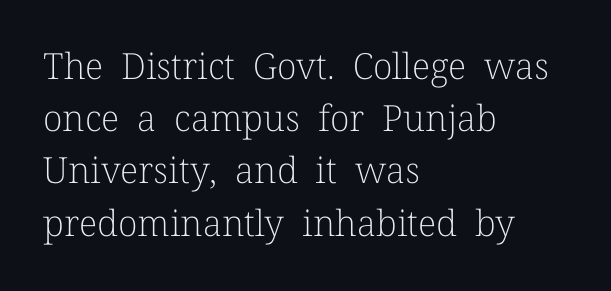
The image shows 36 px light serif type, upright; set left-aligned, normal line spacing (1.45x), normal letter spacing, not underlined; low stroke contrast and a medium x-height.
